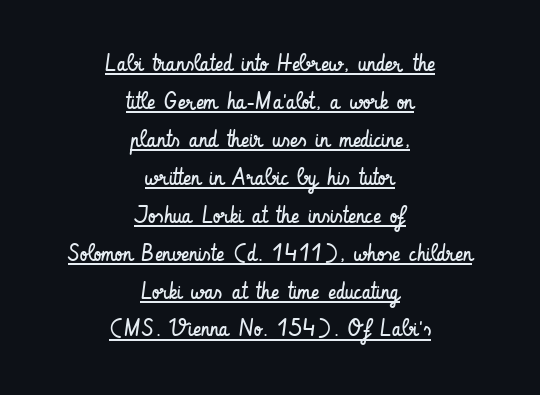
{"italic": "no", "bold": "no", "underline": "yes", "align": "center", "line_spacing": "normal", "line_spacing_ratio": 1.58, "letter_spacing": "normal", "letter_spacing_em": 0.0, "glyph_px": 24}
